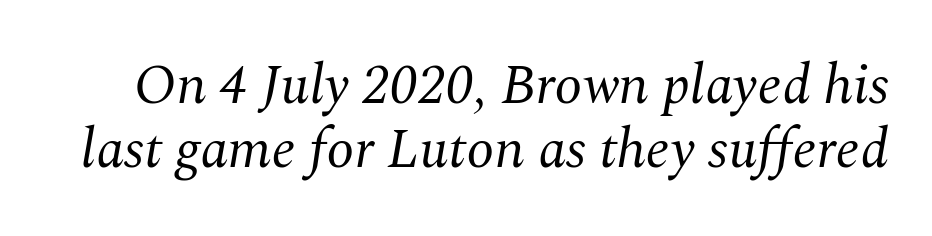
Tall strokes in this sample are angled rather than plumb. This is serif lettering, the kind often seen in printed books. These lines keep a tight, regular rhythm from letter to letter. The baseline area is clear. Note the varied advance widths — an 'i' is clearly narrower than an 'm'.
